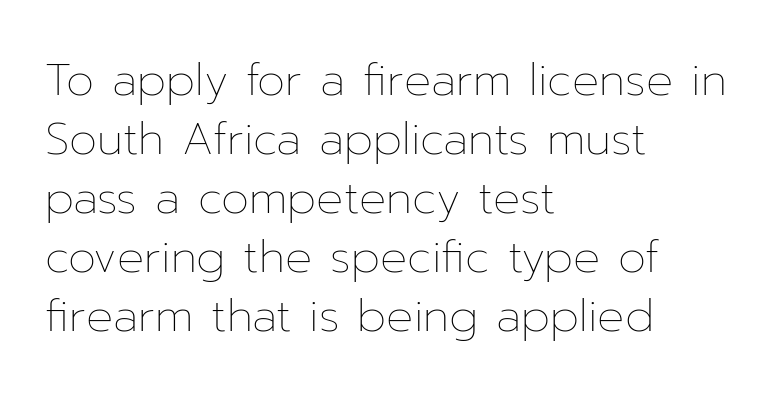
The image shows 45 px thin type, upright; set left-aligned, normal line spacing (1.31x), normal letter spacing, not underlined; low stroke contrast and a medium x-height.
